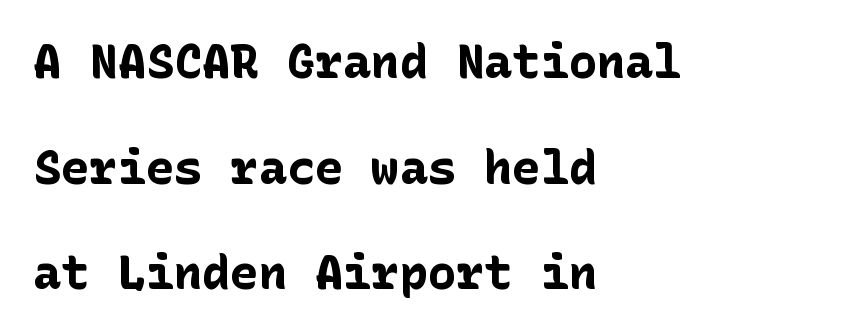
Type without underlining. Are there feet on the stems? There aren't — it's a sans. One glance says open: line gaps are wider than usual. These lines carry a lot of weight — the face is fully bold. Every row of glyphs begins at an identical x-position on the left.
